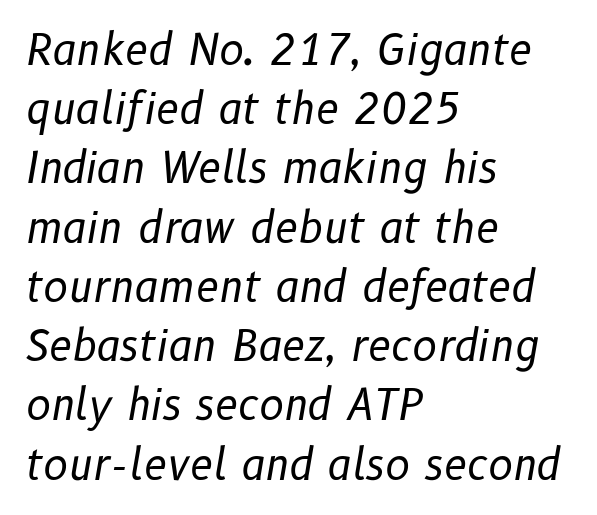
The image shows 42 px regular-weight type, italic (leaning right); set left-aligned, normal line spacing (1.41x), normal letter spacing, not underlined; low stroke contrast and a medium x-height.
